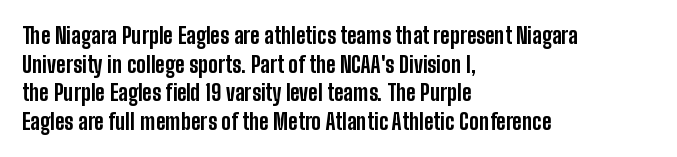
{"italic": "no", "bold": "yes", "underline": "no", "align": "left", "line_spacing": "normal", "line_spacing_ratio": 1.3, "letter_spacing": "normal", "letter_spacing_em": 0.0, "glyph_px": 22}
